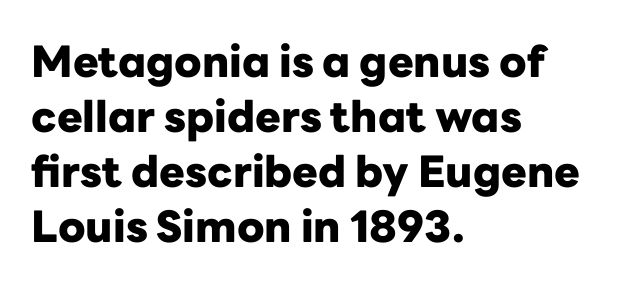
{"serif": "no", "italic": "no", "bold": "yes", "weight": "heavy", "width": "normal", "stroke_contrast": "low", "x_height": "medium", "monospaced": "no", "underline": "no", "align": "left", "line_spacing": "normal", "line_spacing_ratio": 1.28, "letter_spacing": "normal", "letter_spacing_em": 0.0, "glyph_px": 43}
